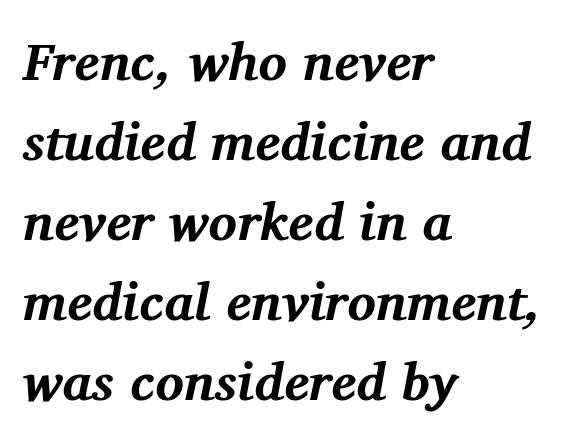
The image shows 53 px bold serif type, italic (leaning right); set left-aligned, normal line spacing (1.51x), normal letter spacing, not underlined; medium stroke contrast and a medium x-height.
